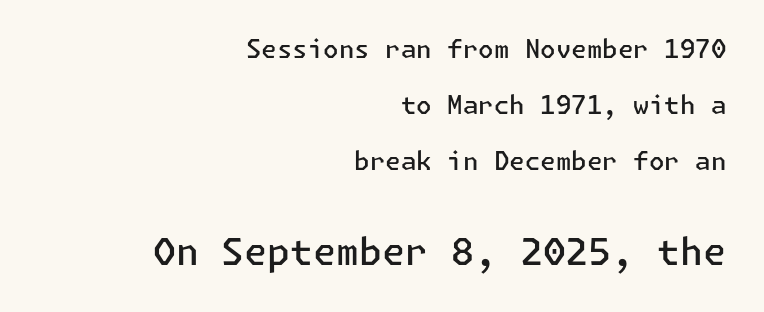
Q: Is the text bold? A: Semi-bold.
Q: Is the text italic (slanted)? A: No, it is upright.
Q: Is the typeface a serif or a sans-serif typeface? A: Sans-serif.
Q: Is the text underlined? A: No.
Q: How is the paragraph aligned? A: Right-aligned.
Q: Is the spacing between letters normal or unusually wide? A: Normal.
Q: Is the spacing between lines tight, normal or loose? A: Loose.
Q: Which block of text is set in a larger size, the first (top) or the second (bottom)? A: The second (bottom) one.
Q: Width (condensed, normal, or wide)? A: Normal.
Q: Stroke contrast? A: Low.
Q: x-height? A: Medium.
